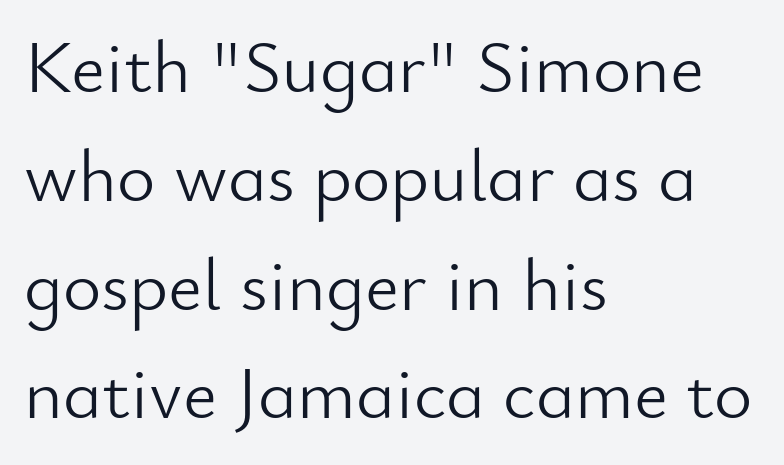
The image shows 74 px light sans-serif type, upright; set left-aligned, normal line spacing (1.47x), normal letter spacing, not underlined; low stroke contrast and a small x-height.
